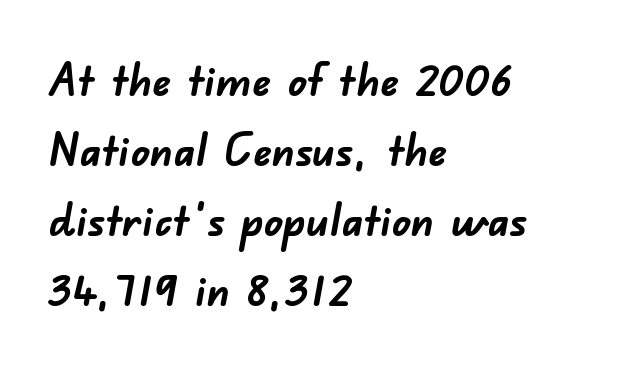
Regular leading. To sum up the face: it is a sans, with no serifs. Look at the tracking — it's just the regular setting, nothing added. These lines stack with their left ends in a neat column. Descenders hang freely into open space.
